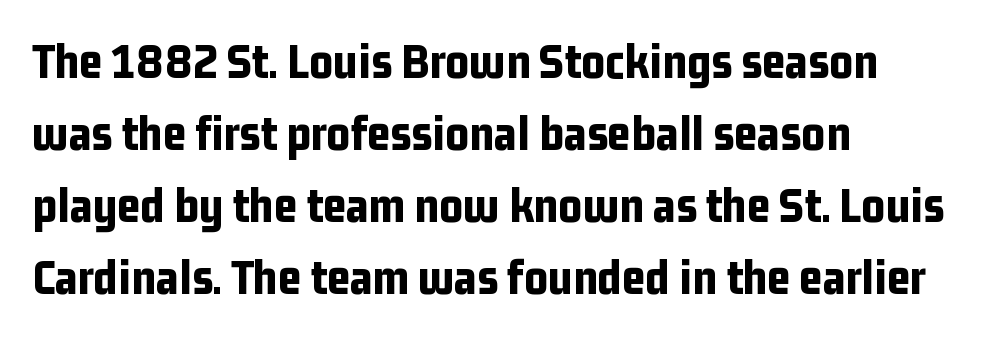
The image shows 51 px bold, condensed sans-serif type, upright; set left-aligned, normal line spacing (1.41x), normal letter spacing, not underlined; low stroke contrast and a medium x-height.
